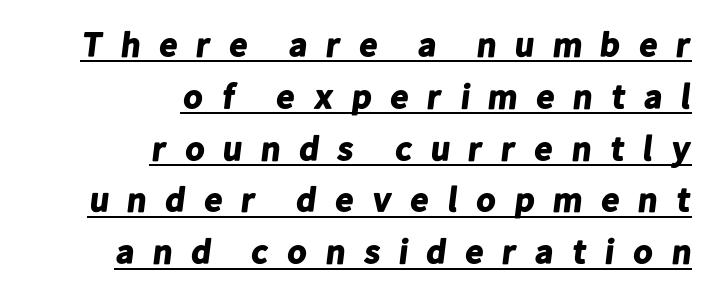
Is there much room between lines? A standard amount, neither cramped nor airy. The paragraph shown leans on its right margin. The face used here is proportionally spaced, like ordinary book or web type. Inter-character spacing is expanded well beyond the font's built-in metrics. Caption: lettering with a line underneath. Heavy-handed strokes throughout: this text is bold.
